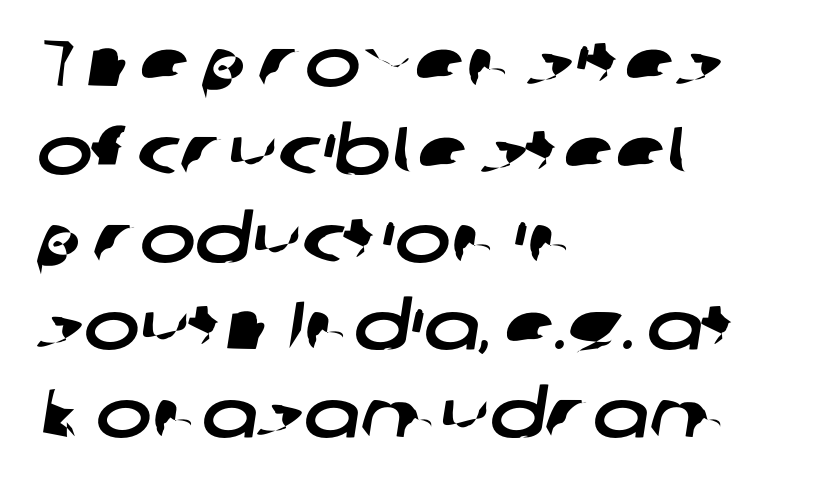
A typesetter would call this proportional, since set widths differ per character. Stroke terminals: plain, sans-serif. Characters follow at the spacing the type designer built in. The typesetter chose a ragged-right arrangement here.
